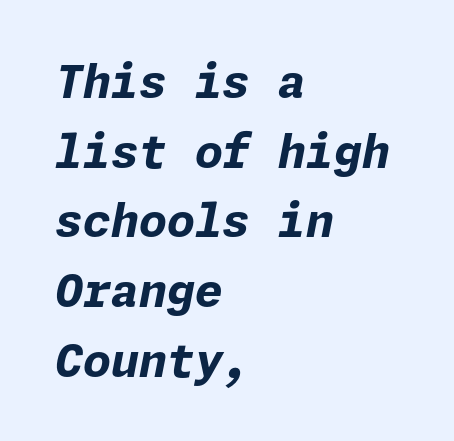
{"italic": "yes", "lean": "right", "slant_degrees": 11, "bold": "yes", "weight": "bold", "width": "normal", "stroke_contrast": "low", "x_height": "medium", "underline": "no", "align": "left", "line_spacing": "normal", "line_spacing_ratio": 1.55, "letter_spacing": "normal", "letter_spacing_em": 0.0, "glyph_px": 45}
